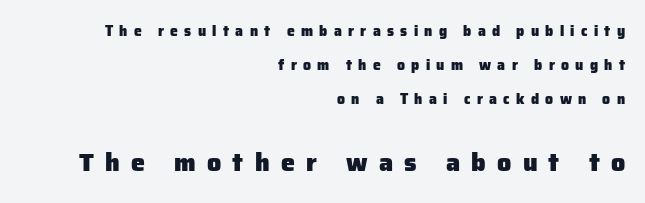
Q: Is the text bold? A: Yes.
Q: Is the text italic (slanted)? A: No, it is upright.
Q: Is the text underlined? A: No.
Q: How is the paragraph aligned? A: Right-aligned.
Q: Is the spacing between letters normal or unusually wide? A: Unusually wide.
Q: Is the spacing between lines tight, normal or loose? A: Loose.
Q: Which block of text is set in a larger size, the first (top) or the second (bottom)? A: The second (bottom) one.
